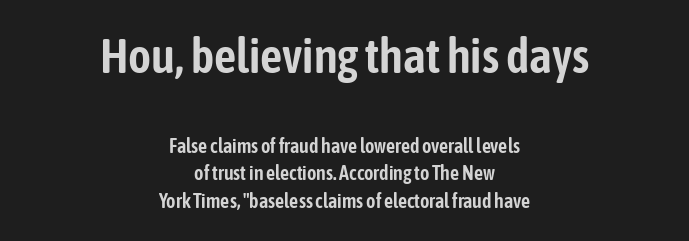
The image shows 49 px condensed sans-serif type, upright; set centered, normal line spacing (1.38x), normal letter spacing, not underlined; the first (top) block is 2.45x larger; low stroke contrast and a medium x-height.
